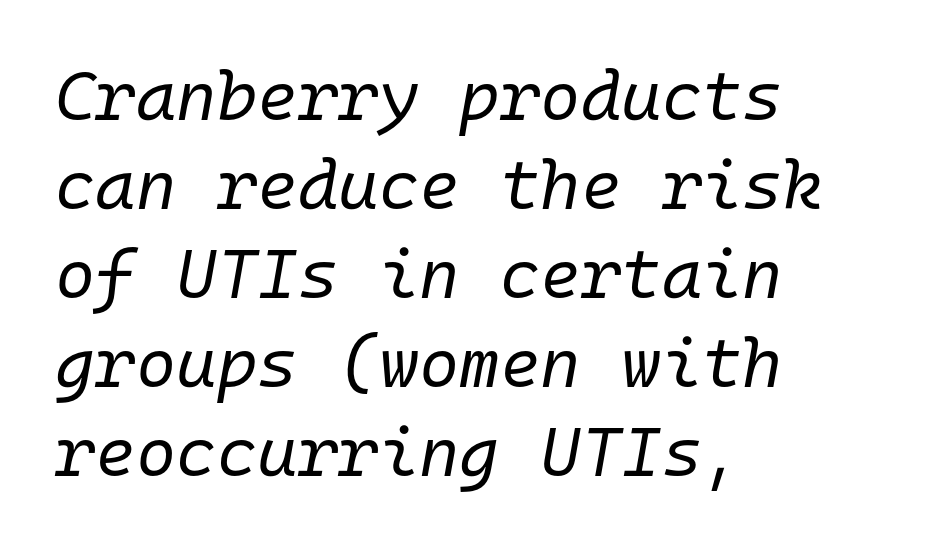
The image shows 69 px regular-weight type, italic (leaning right), monospaced; set left-aligned, normal line spacing (1.29x), normal letter spacing, not underlined; low stroke contrast and a medium x-height.
